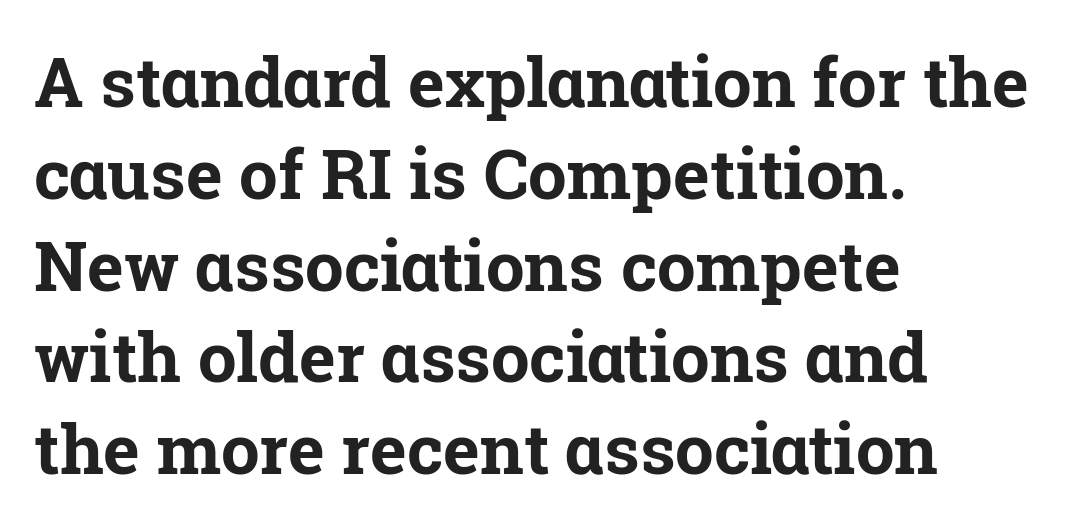
Q: Is the text bold? A: Yes.
Q: Is the text italic (slanted)? A: No, it is upright.
Q: Is the typeface a serif or a sans-serif typeface? A: Serif.
Q: Is the text underlined? A: No.
Q: How is the paragraph aligned? A: Left-aligned.
Q: Is the spacing between letters normal or unusually wide? A: Normal.
Q: Is the spacing between lines tight, normal or loose? A: Normal.
Q: Width (condensed, normal, or wide)? A: Normal.
Q: Stroke contrast? A: Low.
Q: x-height? A: Medium.
Q: Monospaced? A: No.
